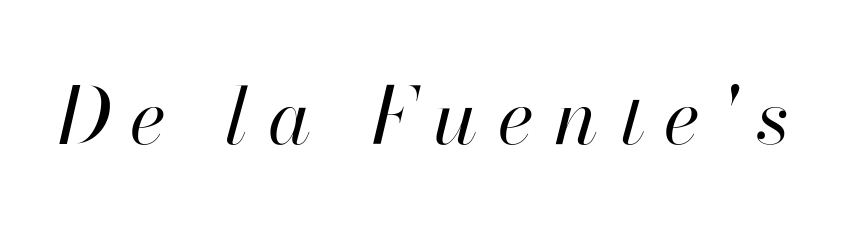
{"italic": "yes", "lean": "right", "slant_degrees": 13, "bold": "no", "weight": "regular", "width": "normal", "stroke_contrast": "high", "x_height": "small", "monospaced": "no", "underline": "no", "letter_spacing": "wide", "letter_spacing_em": 0.25, "glyph_px": 79}
